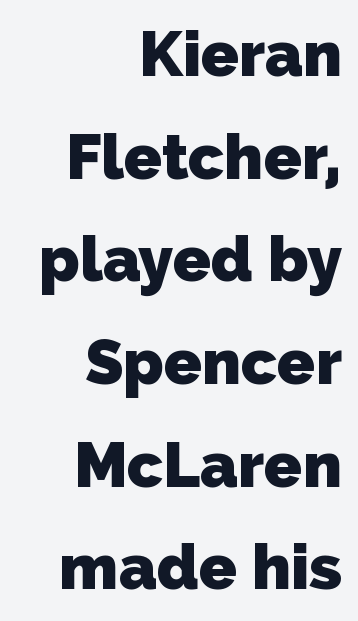
Its strokes are broad and dark, the hallmark of bold type. These lines sit exactly where default settings would place them. The string is rendered with underlining switched off. Each letter keeps its own natural width here, so spacing adapts to shape. The ragged edge is on the left, which tells us the setting is flush right.
